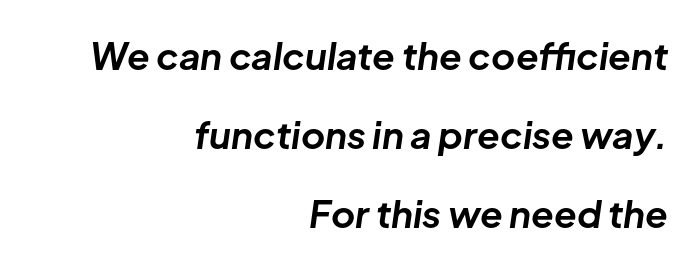
Q: Is the text bold? A: Yes.
Q: Is the text italic (slanted)? A: Yes, it leans right by about 8 degrees.
Q: Is the text underlined? A: No.
Q: How is the paragraph aligned? A: Right-aligned.
Q: Is the spacing between letters normal or unusually wide? A: Normal.
Q: Is the spacing between lines tight, normal or loose? A: Loose.
Q: Width (condensed, normal, or wide)? A: Normal.
Q: Stroke contrast? A: Low.
Q: x-height? A: Medium.
Q: Monospaced? A: No.
